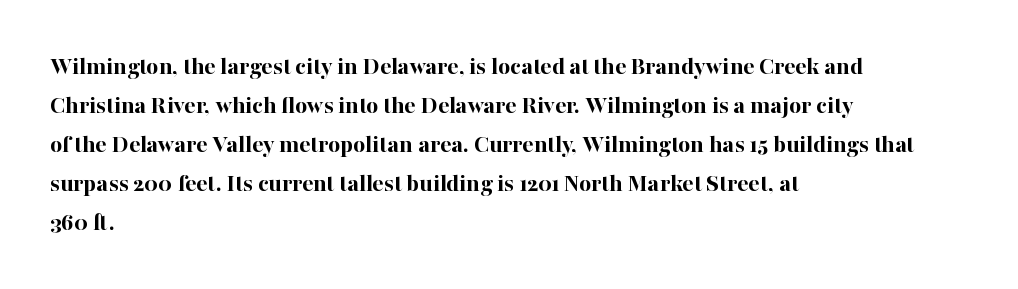
{"italic": "no", "bold": "yes", "underline": "no", "align": "left", "line_spacing": "normal", "line_spacing_ratio": 1.5, "letter_spacing": "normal", "letter_spacing_em": 0.0, "glyph_px": 26}
